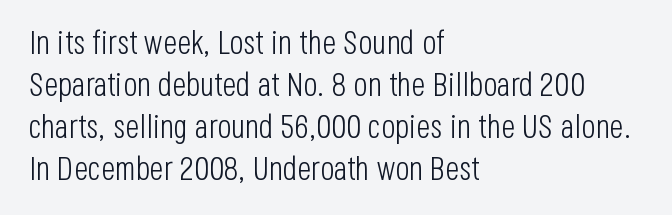
{"serif": "no", "italic": "no", "bold": "no", "weight": "light", "width": "condensed", "stroke_contrast": "low", "x_height": "large", "monospaced": "no", "underline": "no", "align": "left", "line_spacing": "normal", "line_spacing_ratio": 1.27, "letter_spacing": "normal", "letter_spacing_em": 0.0, "glyph_px": 33}
